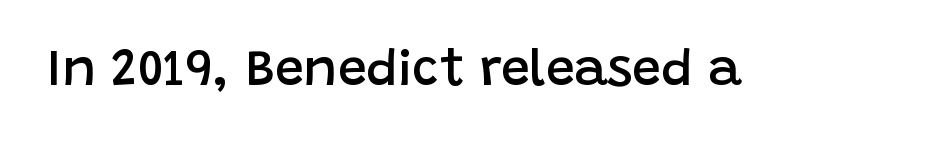
Posture: straight, roman, zero tilt. Observe the ordinary spacing: letters are neighbours, not strangers. These lines are composed in type without serifs. Underlining? Definitely not there. A fair bit of extra ink — the face is semibold, not bold.
